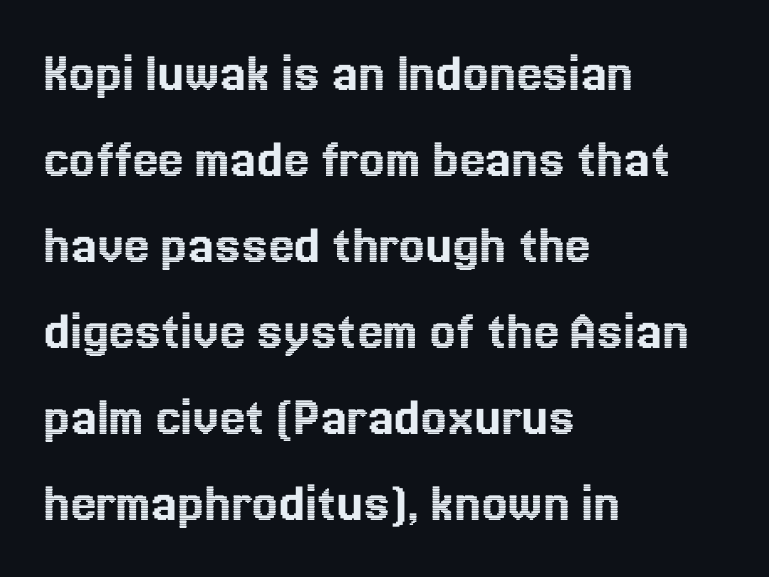
Q: Is the text italic (slanted)? A: No, it is upright.
Q: Is the text underlined? A: No.
Q: How is the paragraph aligned? A: Left-aligned.
Q: Is the spacing between letters normal or unusually wide? A: Normal.
Q: Is the spacing between lines tight, normal or loose? A: Normal.
Q: Width (condensed, normal, or wide)? A: Normal.
Q: x-height? A: Medium.
Q: Monospaced? A: No.
